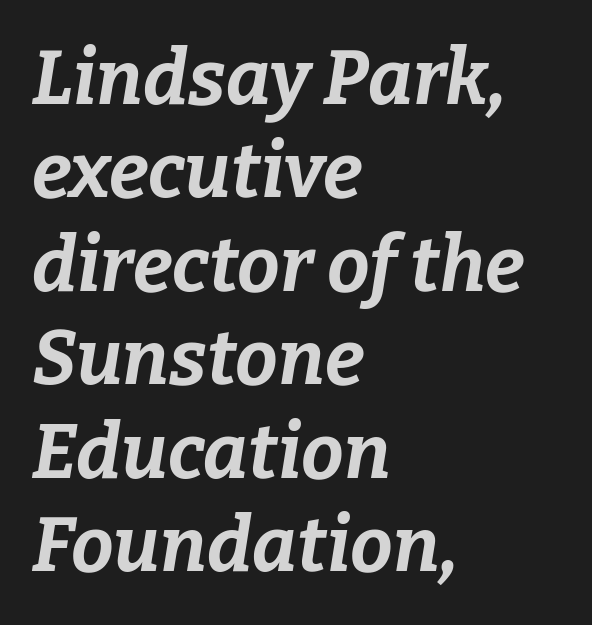
{"italic": "yes", "lean": "right", "slant_degrees": 9, "bold": "yes", "weight": "bold", "width": "normal", "stroke_contrast": "low", "x_height": "medium", "monospaced": "no", "underline": "no", "align": "left", "line_spacing_ratio": 1.23, "letter_spacing": "normal", "letter_spacing_em": 0.0, "glyph_px": 76}
